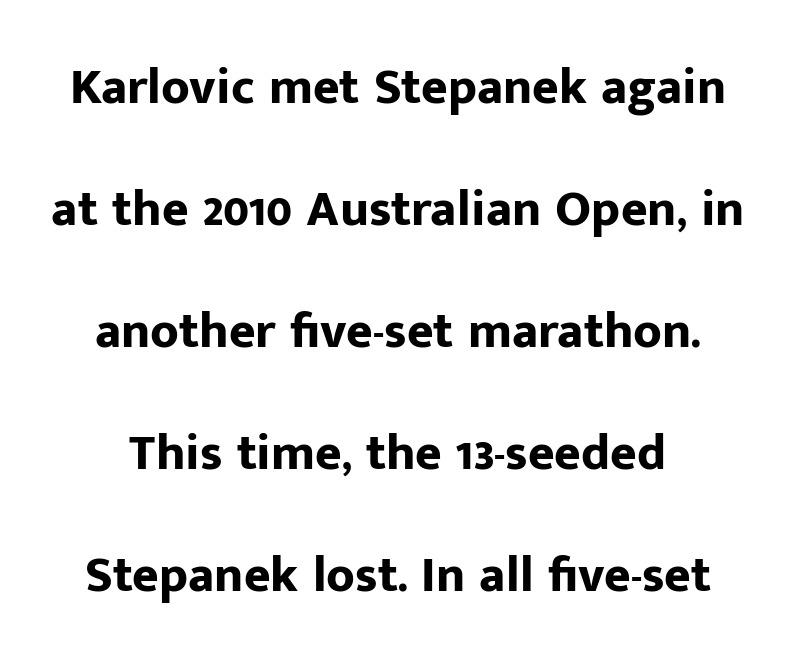
Q: Is the text bold? A: Yes.
Q: Is the text italic (slanted)? A: No, it is upright.
Q: Is the typeface a serif or a sans-serif typeface? A: Sans-serif.
Q: Is the text underlined? A: No.
Q: Is the spacing between letters normal or unusually wide? A: Normal.
Q: Is the spacing between lines tight, normal or loose? A: Loose.
Q: Width (condensed, normal, or wide)? A: Normal.
Q: Stroke contrast? A: Low.
Q: x-height? A: Medium.
Q: Monospaced? A: No.
